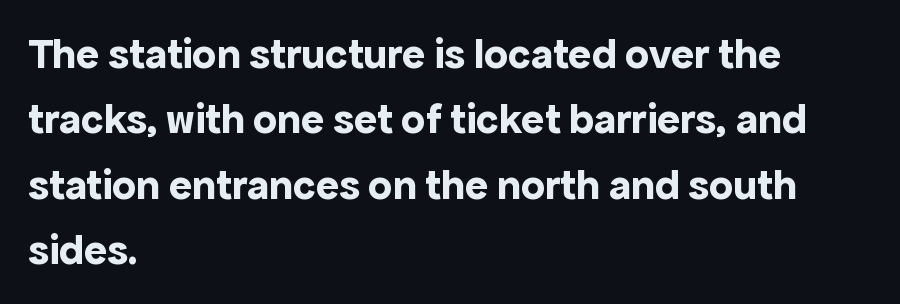
The passage shown is typed in a proportional face where columns would drift. This is the regular roman posture of the typeface. Regarding leading, the lines here are spaced in the standard way. Does the weight exceed regular? Yes, all the way to bold. The line texture is even and compact thanks to regular tracking. The space directly below the letters is spotless.
